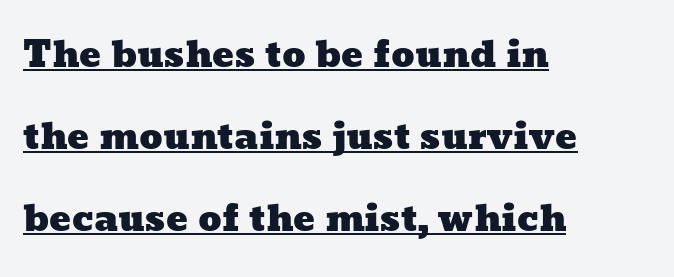
The image shows 36 px wide type; set left-aligned, loose line spacing (2.28x), normal letter spacing, underlined; low stroke contrast and a medium x-height.
